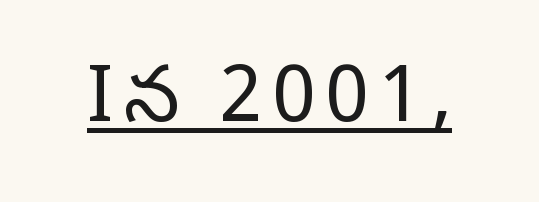
No letter is thick-stroked: the sample isn't bold. A typesetter would mark this as roman, not italic. Little horizontal feet cap the strokes, marking this as serif type. This sample carries an underscore along the baseline area. Here the designer chose a conventional face with non-uniform glyph widths.
